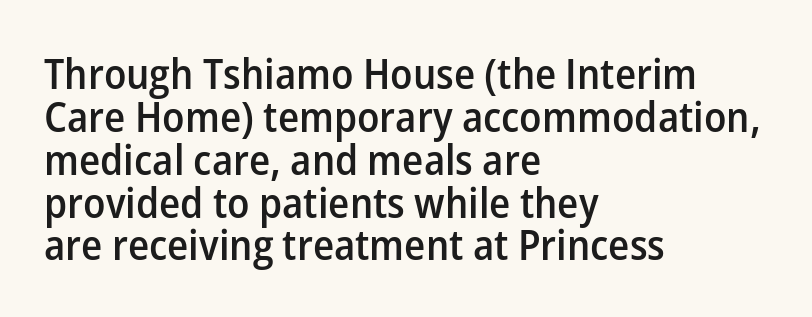
The image shows 42 px semibold sans-serif type, upright; set left-aligned, tight line spacing (1.02x), normal letter spacing, not underlined; low stroke contrast and a medium x-height.
